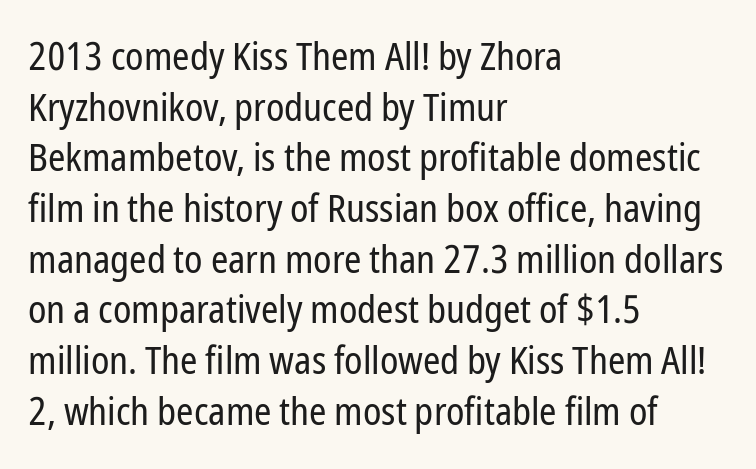
The image shows 39 px regular-weight, condensed sans-serif type, upright; set left-aligned, normal line spacing (1.3x), normal letter spacing, not underlined; low stroke contrast and a medium x-height.
